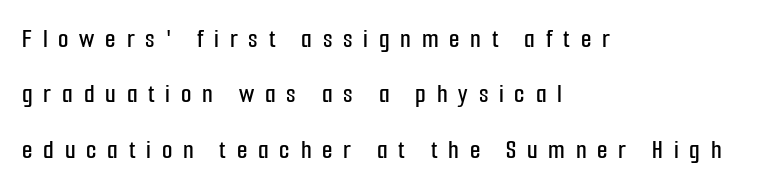
Q: Is the text italic (slanted)? A: No, it is upright.
Q: Is the text underlined? A: No.
Q: How is the paragraph aligned? A: Left-aligned.
Q: Is the spacing between letters normal or unusually wide? A: Unusually wide.
Q: Is the spacing between lines tight, normal or loose? A: Loose.
